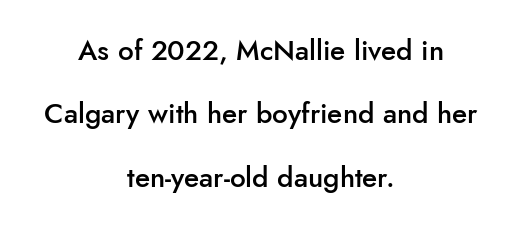
The horizontal fit of the characters is conventional and even. Do the characters align in a grid? No, the font is proportional. The characters look somewhat weighty, a semibold short of true bold. If you folded the block vertically in half, each line would mirror itself in length.
